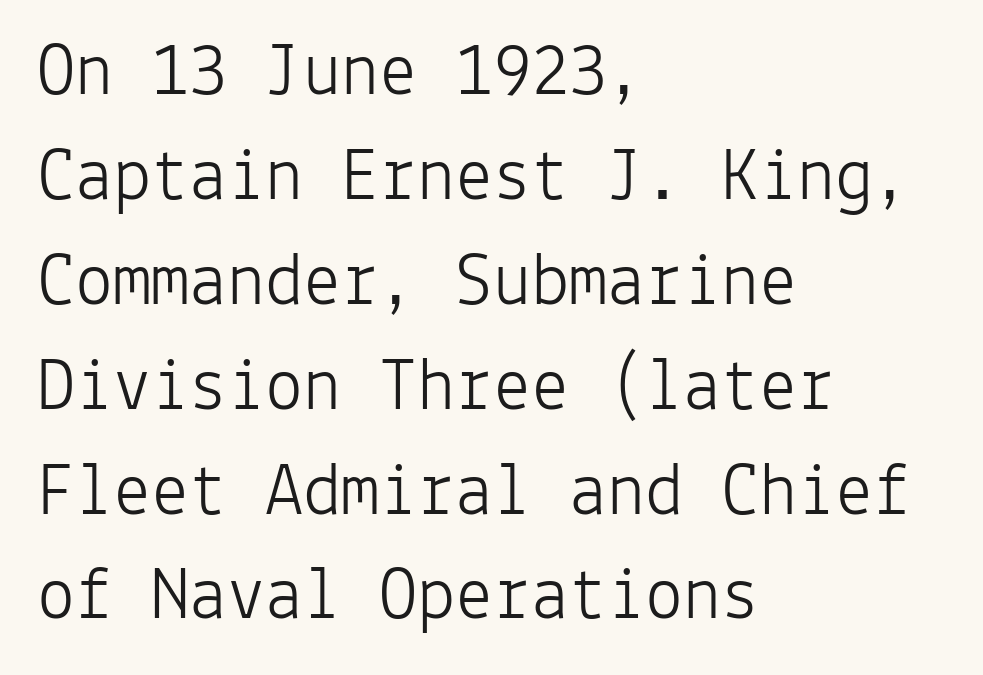
Q: Is the text bold? A: No.
Q: Is the text italic (slanted)? A: No, it is upright.
Q: Is the typeface a serif or a sans-serif typeface? A: Sans-serif.
Q: Is the text underlined? A: No.
Q: How is the paragraph aligned? A: Left-aligned.
Q: Is the spacing between letters normal or unusually wide? A: Normal.
Q: Is the spacing between lines tight, normal or loose? A: Normal.
Q: Width (condensed, normal, or wide)? A: Normal.
Q: Stroke contrast? A: Low.
Q: x-height? A: Medium.
Q: Monospaced? A: Yes.
